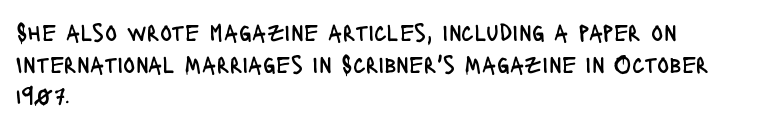
{"italic": "no", "bold": "no", "underline": "no", "align": "left", "line_spacing": "normal", "line_spacing_ratio": 1.28, "letter_spacing": "normal", "letter_spacing_em": 0.0, "glyph_px": 25}
